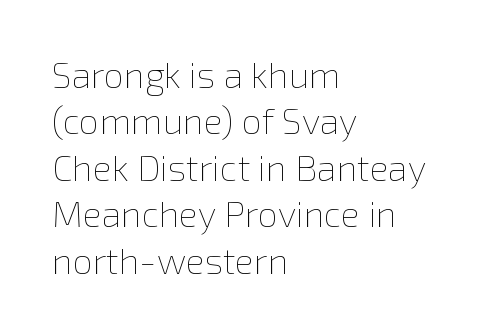
The image shows 36 px thin type, upright; set left-aligned, normal line spacing (1.29x), normal letter spacing, not underlined; a medium x-height.
